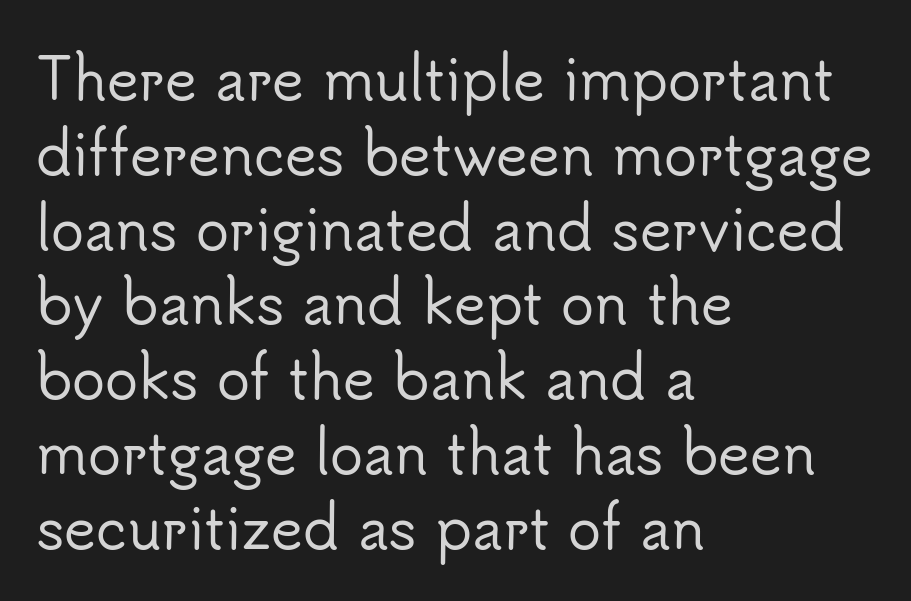
Q: Is the text italic (slanted)? A: No, it is upright.
Q: Is the typeface a serif or a sans-serif typeface? A: Sans-serif.
Q: Is the text underlined? A: No.
Q: How is the paragraph aligned? A: Left-aligned.
Q: Is the spacing between letters normal or unusually wide? A: Normal.
Q: Is the spacing between lines tight, normal or loose? A: Normal.
Q: Width (condensed, normal, or wide)? A: Normal.
Q: Stroke contrast? A: Low.
Q: x-height? A: Small.
Q: Monospaced? A: No.
